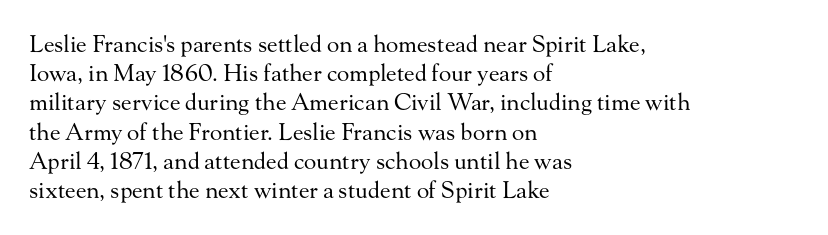
Q: Is the text bold? A: No.
Q: Is the text italic (slanted)? A: No, it is upright.
Q: Is the text underlined? A: No.
Q: How is the paragraph aligned? A: Left-aligned.
Q: Is the spacing between letters normal or unusually wide? A: Normal.
Q: Is the spacing between lines tight, normal or loose? A: Normal.
